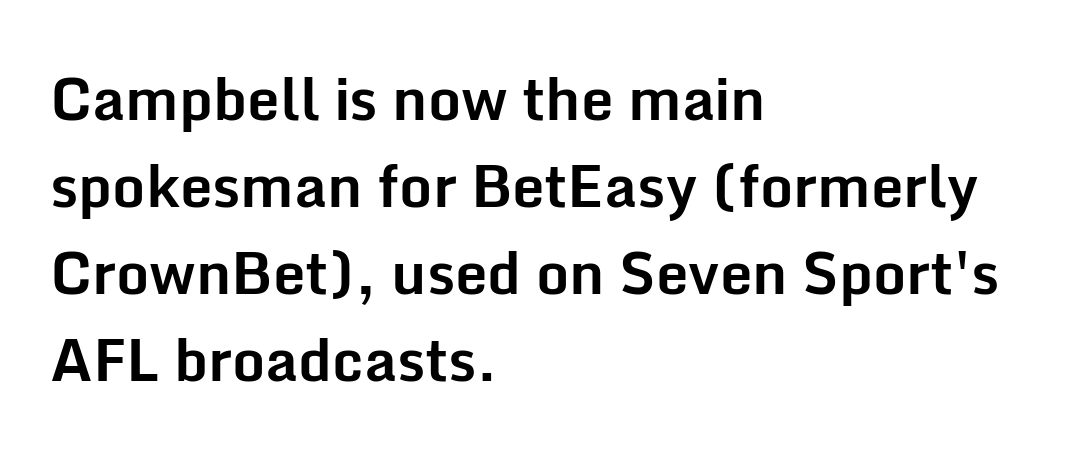
Q: Is the text bold? A: Yes.
Q: Is the text italic (slanted)? A: No, it is upright.
Q: Is the typeface a serif or a sans-serif typeface? A: Sans-serif.
Q: Is the text underlined? A: No.
Q: How is the paragraph aligned? A: Left-aligned.
Q: Is the spacing between letters normal or unusually wide? A: Normal.
Q: Is the spacing between lines tight, normal or loose? A: Normal.
Q: Width (condensed, normal, or wide)? A: Normal.
Q: Stroke contrast? A: Low.
Q: x-height? A: Medium.
Q: Monospaced? A: No.
